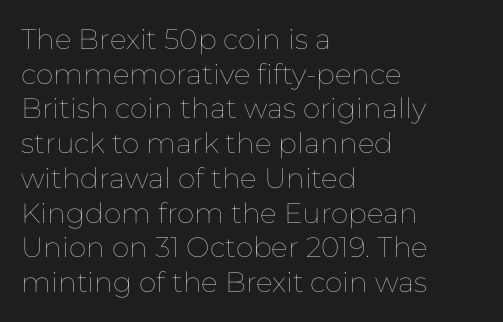
Q: Is the text bold? A: No.
Q: Is the text italic (slanted)? A: No, it is upright.
Q: Is the text underlined? A: No.
Q: How is the paragraph aligned? A: Left-aligned.
Q: Is the spacing between letters normal or unusually wide? A: Normal.
Q: Width (condensed, normal, or wide)? A: Normal.
Q: Stroke contrast? A: Low.
Q: x-height? A: Medium.
Q: Monospaced? A: No.
